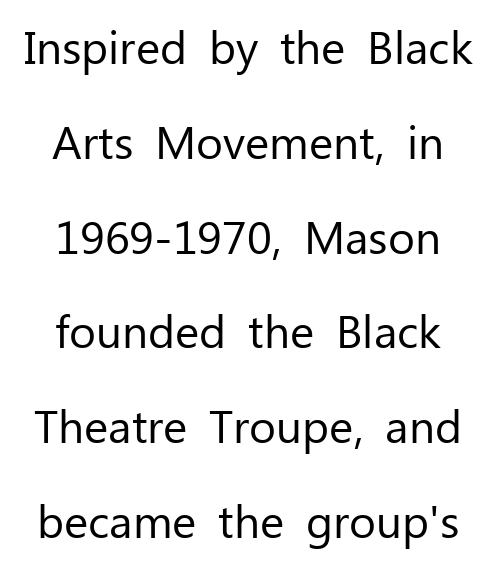
{"serif": "no", "italic": "no", "bold": "no", "weight": "regular", "width": "normal", "stroke_contrast": "low", "x_height": "medium", "monospaced": "no", "underline": "no", "align": "center", "line_spacing": "loose", "line_spacing_ratio": 2.06, "letter_spacing": "normal", "letter_spacing_em": 0.0, "glyph_px": 46}
